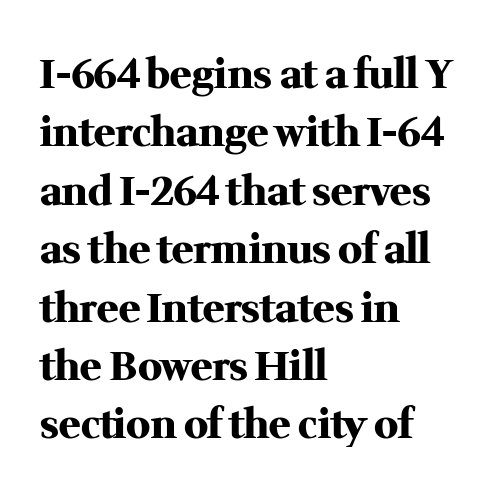
The image shows 40 px heavy serif type, upright; set left-aligned, normal line spacing (1.46x), normal letter spacing, not underlined; medium stroke contrast and a medium x-height.
